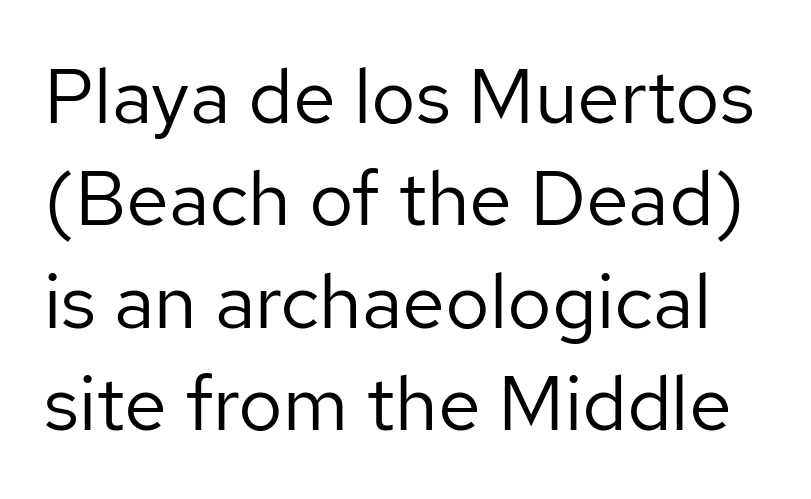
The image shows 77 px regular-weight sans-serif type, upright; set normal line spacing (1.33x), normal letter spacing, not underlined; low stroke contrast and a medium x-height.
